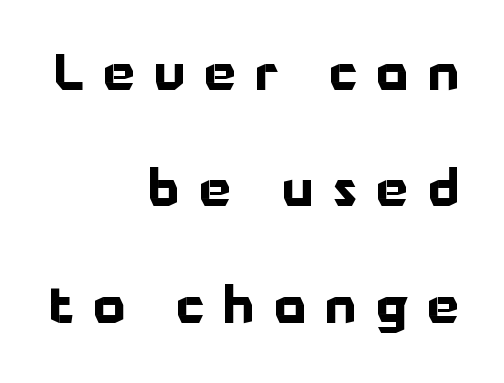
{"serif": "no", "italic": "no", "bold": "yes", "weight": "bold", "width": "normal", "stroke_contrast": "low", "x_height": "medium", "monospaced": "no", "underline": "no", "align": "right", "line_spacing": "loose", "line_spacing_ratio": 2.33, "letter_spacing": "wide", "letter_spacing_em": 0.39, "glyph_px": 50}
